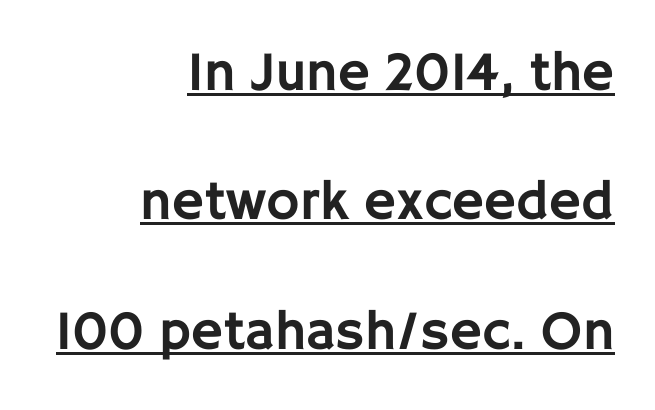
The image shows 56 px sans-serif type, upright; set right-aligned, loose line spacing (2.31x), normal letter spacing, underlined; low stroke contrast and a large x-height.
